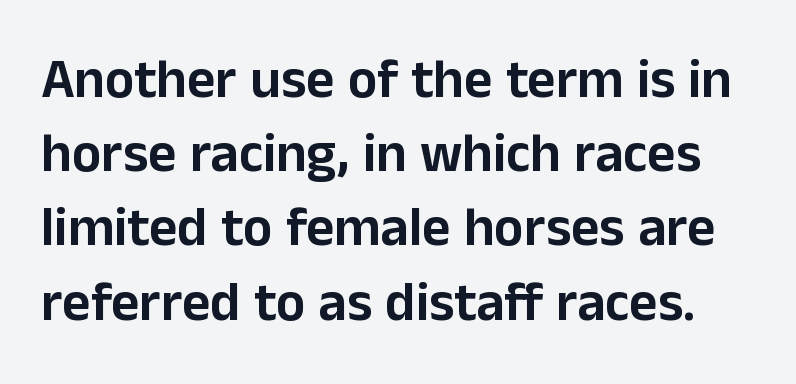
Q: Is the text italic (slanted)? A: No, it is upright.
Q: Is the typeface a serif or a sans-serif typeface? A: Sans-serif.
Q: Is the text underlined? A: No.
Q: Is the spacing between letters normal or unusually wide? A: Normal.
Q: Is the spacing between lines tight, normal or loose? A: Normal.
Q: Width (condensed, normal, or wide)? A: Normal.
Q: Stroke contrast? A: Low.
Q: x-height? A: Medium.
Q: Monospaced? A: No.
